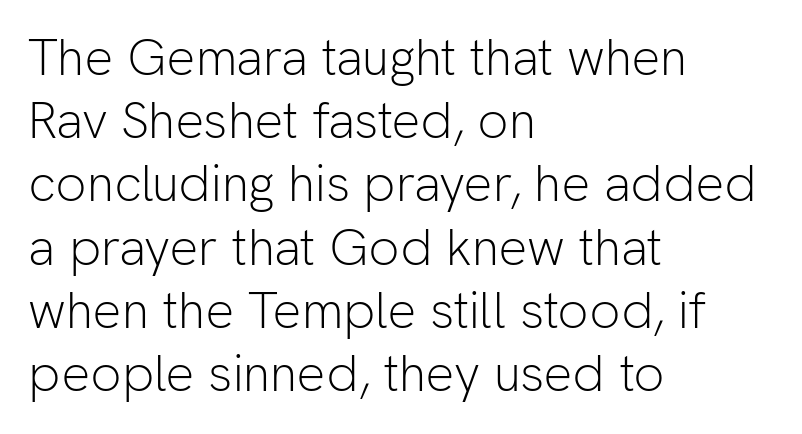
{"serif": "no", "italic": "no", "bold": "no", "weight": "light", "width": "normal", "stroke_contrast": "low", "x_height": "medium", "monospaced": "no", "underline": "no", "align": "left", "line_spacing_ratio": 1.24, "letter_spacing": "normal", "letter_spacing_em": 0.0, "glyph_px": 51}
